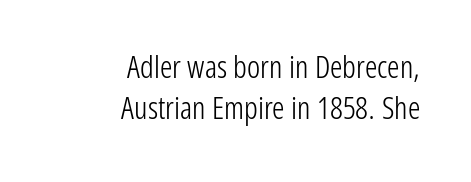
The image shows 31 px light, condensed sans-serif type, upright; set right-aligned, normal line spacing (1.32x), normal letter spacing, not underlined; low stroke contrast and a medium x-height.
